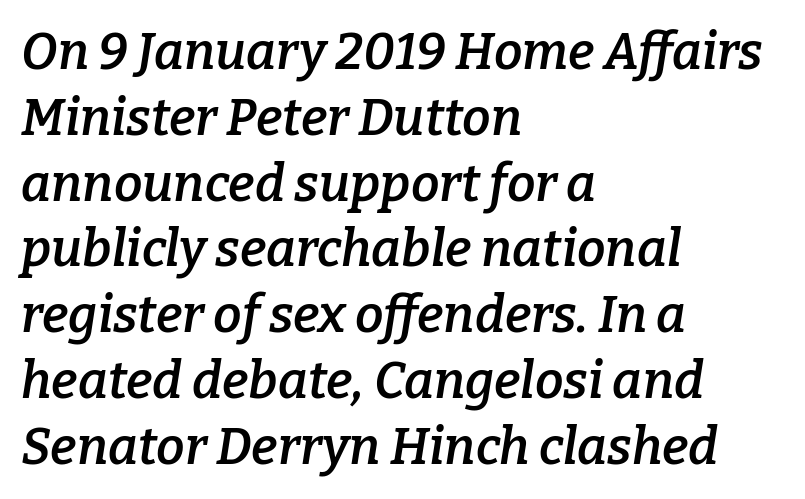
The whole block is typeset with a tilt. Summary of vertical rhythm: regular, with standard interline spacing. Beneath every word, the page is bare. The setting favours the left margin, as ordinary paragraphs usually do. The rendering keeps characters at their native spacing.
